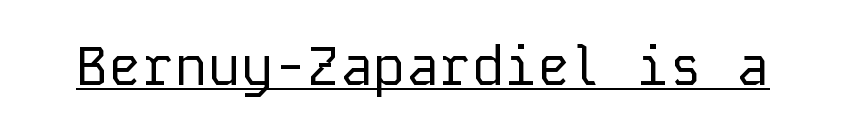
Q: Is the text bold? A: No.
Q: Is the text italic (slanted)? A: No, it is upright.
Q: Is the typeface a serif or a sans-serif typeface? A: Sans-serif.
Q: Is the text underlined? A: Yes.
Q: Is the spacing between letters normal or unusually wide? A: Normal.
Q: Width (condensed, normal, or wide)? A: Normal.
Q: Stroke contrast? A: Low.
Q: x-height? A: Medium.
Q: Monospaced? A: Yes.
